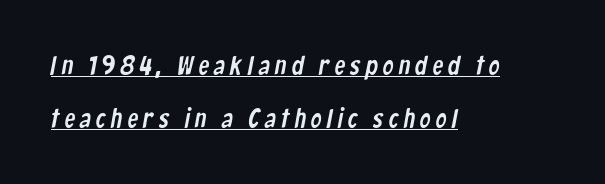
Vertically, the passage feels expansive, rows floating well apart. If you drew a ruler down the left edge, every line would touch it. The rendered words wear a rule along their underside.
